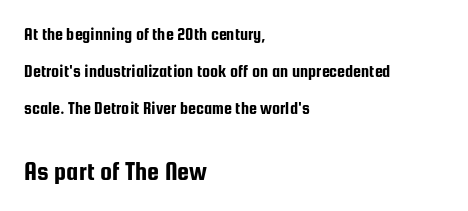
A classic flush-left, rag-right setting is used for this passage. A great deal of white space separates one row of letters from the next. The lettering holds an erect, upright posture throughout. Caption: standard tracking, unaltered.
